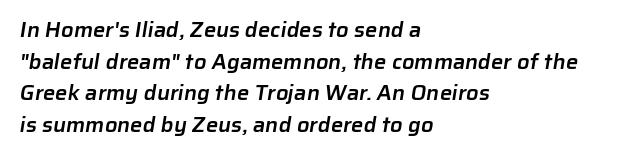
{"bold": "semi", "underline": "no", "align": "left", "line_spacing": "normal", "line_spacing_ratio": 1.44, "letter_spacing": "normal", "letter_spacing_em": 0.0, "glyph_px": 22}
